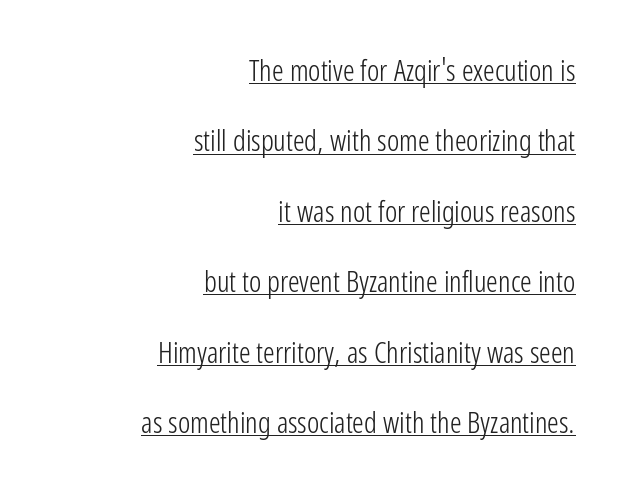
The image shows 29 px light, condensed sans-serif type, upright; set right-aligned, loose line spacing (2.43x), normal letter spacing, underlined; low stroke contrast and a medium x-height.
